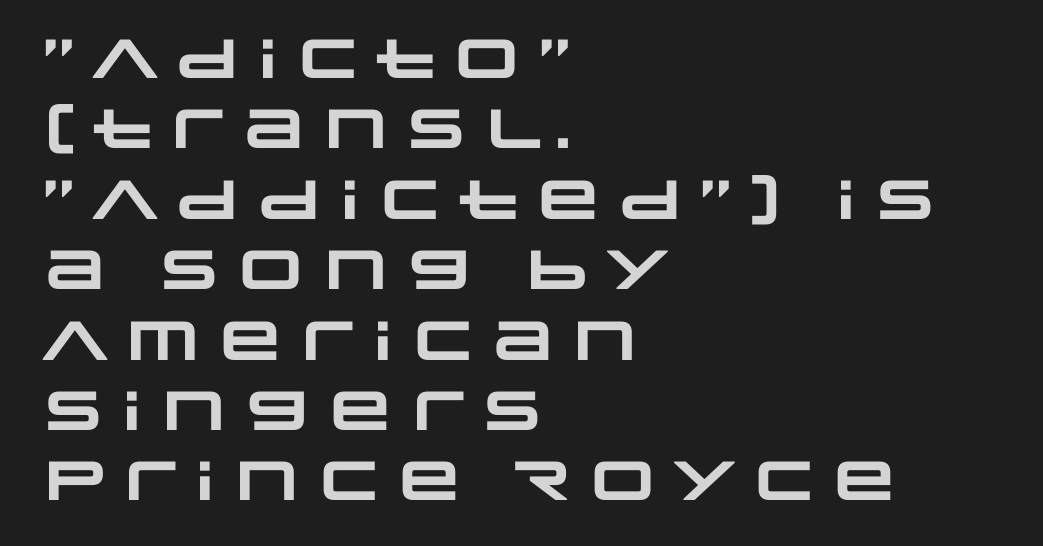
A typesetter would label this face a sans. The passage shown is typed in a proportional face where columns would drift. Descenders are the only things crossing below the line. Which margin do the lines hug? The left one — the right edge is uneven. The rendering uses a moderate line-height, typical for paragraphs. Chunky letters — that's bold for sure.
